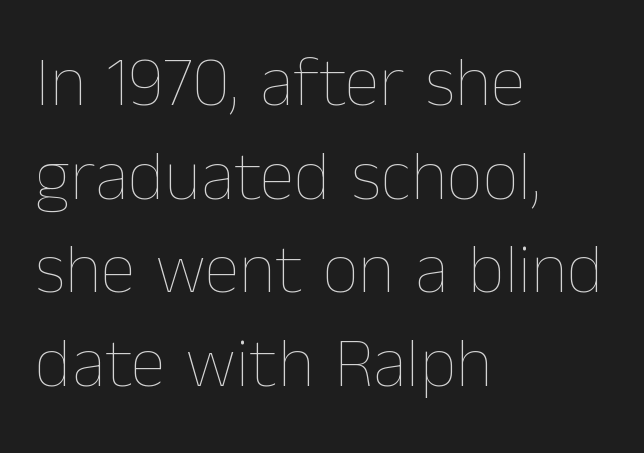
{"italic": "no", "bold": "no", "weight": "thin", "width": "normal", "stroke_contrast": "low", "x_height": "medium", "monospaced": "no", "underline": "no", "align": "left", "line_spacing": "normal", "line_spacing_ratio": 1.32, "letter_spacing": "normal", "letter_spacing_em": 0.0, "glyph_px": 71}
